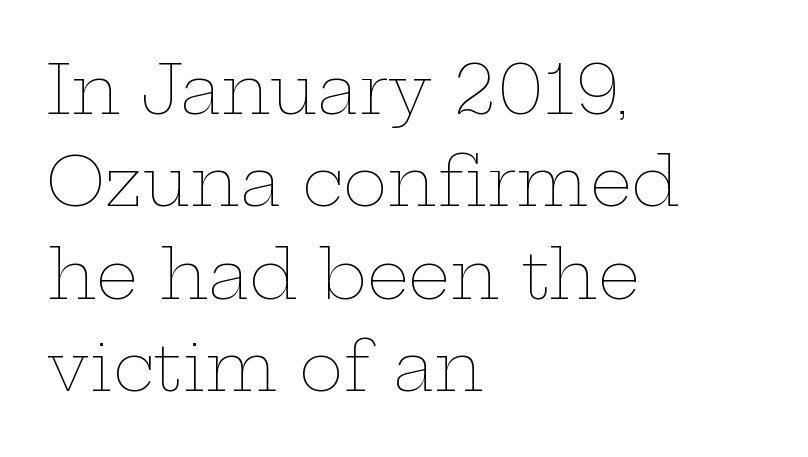
{"italic": "no", "bold": "no", "weight": "thin", "width": "wide", "stroke_contrast": "low", "x_height": "medium", "monospaced": "no", "underline": "no", "align": "left", "line_spacing": "normal", "line_spacing_ratio": 1.38, "letter_spacing": "normal", "letter_spacing_em": 0.0, "glyph_px": 67}
